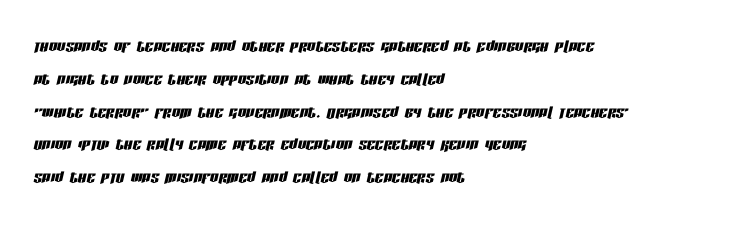
The gaps between neighbouring characters are ordinary and unremarkable. Line spacing here is normal. Nobody drew a line under any word here. In terms of posture, this sample is oblique.
